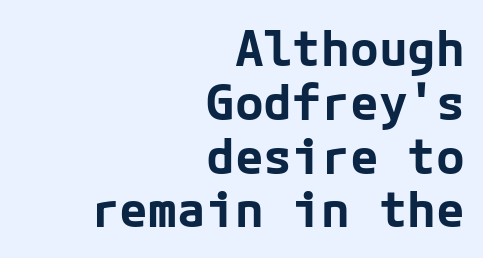
Is there much room between lines? No — they nearly touch. Do the letters lean? They stand straight. Casual observation: everything's shoved over to the right. Thick stems and heavy bowls — unmistakably bold. These lines keep a tight, regular rhythm from letter to letter.
